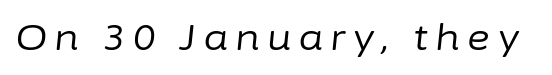
{"italic": "yes", "lean": "right", "slant_degrees": 6, "bold": "no", "weight": "regular", "width": "normal", "stroke_contrast": "low", "x_height": "medium", "monospaced": "no", "underline": "no", "letter_spacing": "wide", "letter_spacing_em": 0.22, "glyph_px": 35}
